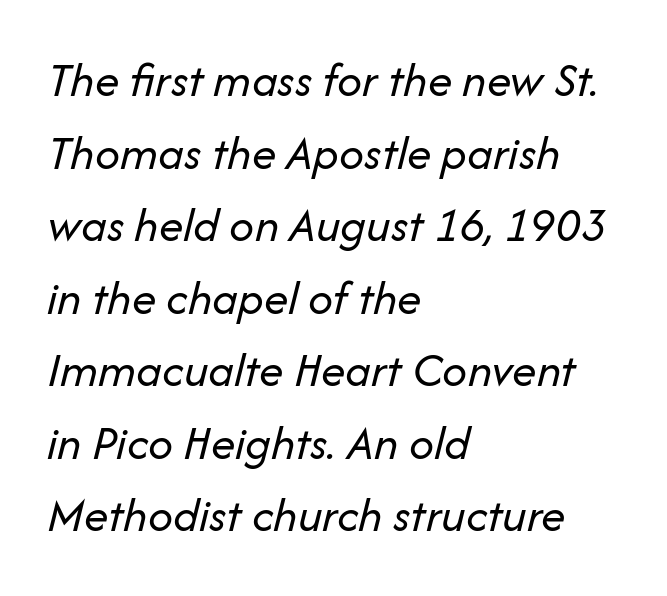
The image shows 49 px regular-weight type, italic (leaning right); set left-aligned, normal line spacing (1.48x), normal letter spacing, not underlined; low stroke contrast and a medium x-height.
